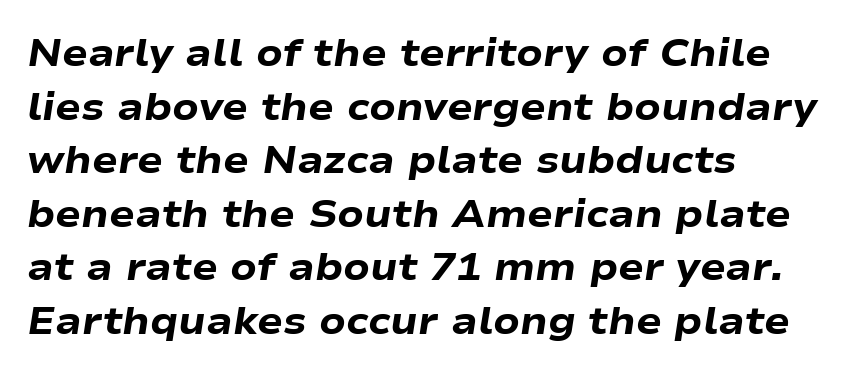
The image shows 38 px heavy, wide type, italic (leaning right); set left-aligned, normal line spacing (1.41x), normal letter spacing, not underlined; low stroke contrast and a medium x-height.
